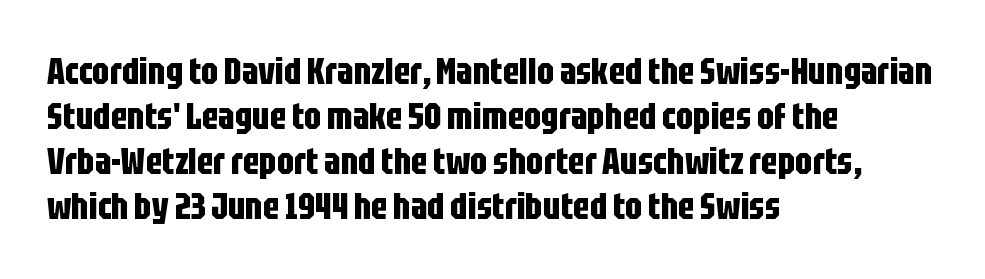
Q: Is the text bold? A: Yes.
Q: Is the text italic (slanted)? A: No, it is upright.
Q: Is the typeface a serif or a sans-serif typeface? A: Sans-serif.
Q: Is the text underlined? A: No.
Q: How is the paragraph aligned? A: Left-aligned.
Q: Is the spacing between letters normal or unusually wide? A: Normal.
Q: Width (condensed, normal, or wide)? A: Condensed.
Q: Stroke contrast? A: Low.
Q: x-height? A: Large.
Q: Monospaced? A: No.
